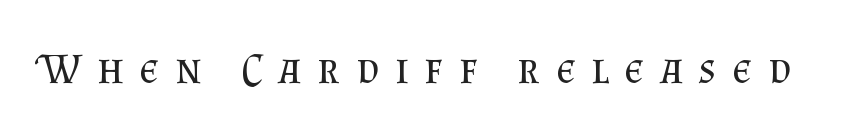
The image shows 43 px regular-weight serif type, upright; set unusually wide letter spacing (+0.37 em), not underlined; medium stroke contrast and a small x-height.
